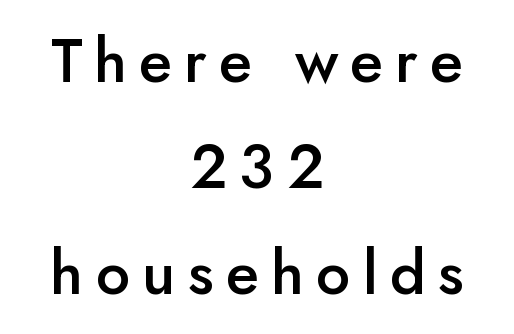
The image shows 61 px semibold sans-serif type, upright; set centered, line spacing 1.74x, unusually wide letter spacing (+0.2 em), not underlined; low stroke contrast and a small x-height.
